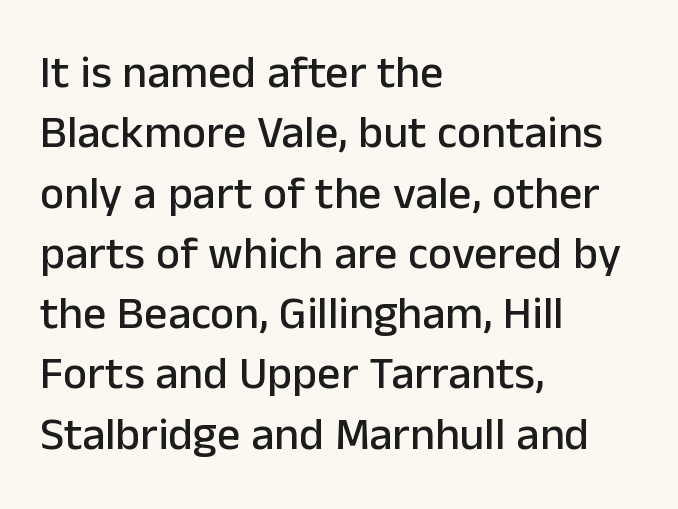
{"serif": "no", "italic": "no", "width": "normal", "stroke_contrast": "low", "x_height": "medium", "monospaced": "no", "underline": "no", "align": "left", "line_spacing": "normal", "line_spacing_ratio": 1.31, "letter_spacing": "normal", "letter_spacing_em": 0.0, "glyph_px": 46}
